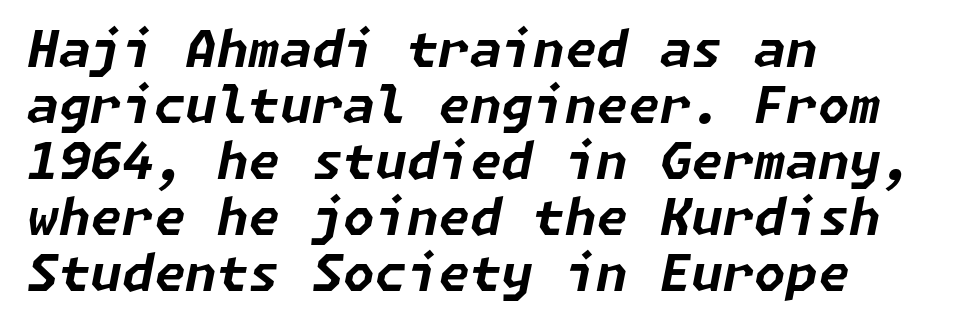
The image shows 51 px bold type, italic (leaning right); set left-aligned, tight line spacing (1.1x), normal letter spacing, not underlined; low stroke contrast and a medium x-height.
